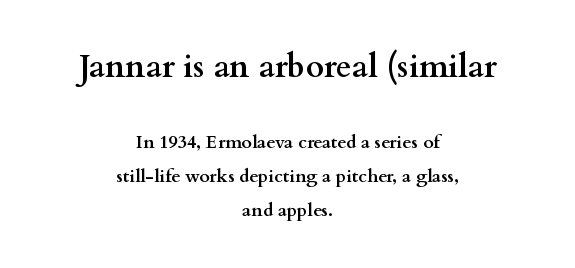
Q: Is the text bold? A: Yes.
Q: Is the text italic (slanted)? A: No, it is upright.
Q: Is the typeface a serif or a sans-serif typeface? A: Serif.
Q: Is the text underlined? A: No.
Q: How is the paragraph aligned? A: Centered.
Q: Is the spacing between letters normal or unusually wide? A: Normal.
Q: Which block of text is set in a larger size, the first (top) or the second (bottom)? A: The first (top) one.
Q: Width (condensed, normal, or wide)? A: Wide.
Q: Stroke contrast? A: Medium.
Q: x-height? A: Small.
Q: Monospaced? A: No.
